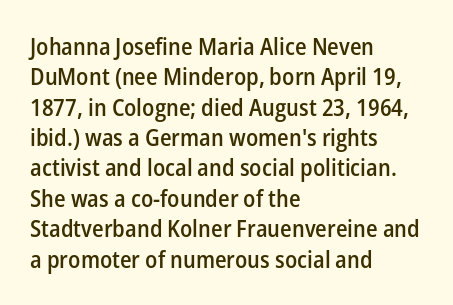
{"italic": "no", "bold": "semi", "underline": "no", "align": "left", "line_spacing": "normal", "line_spacing_ratio": 1.32, "letter_spacing": "normal", "letter_spacing_em": 0.0, "glyph_px": 23}
